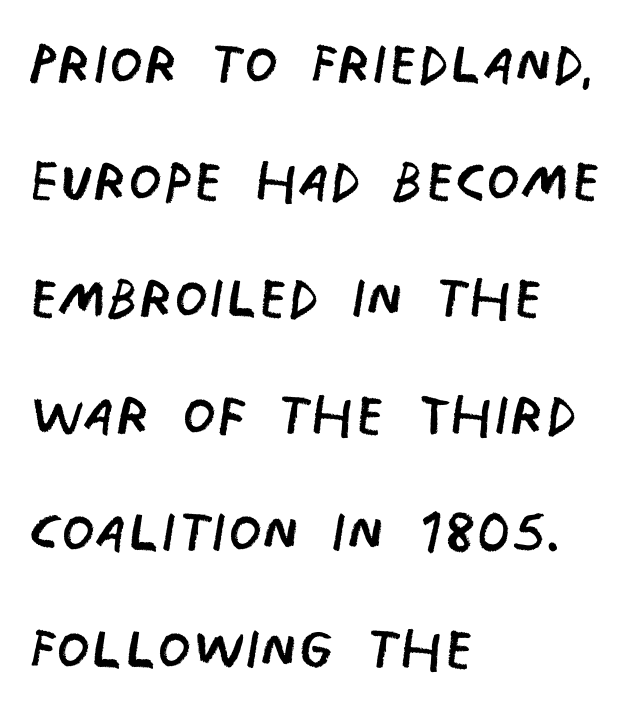
The image shows 77 px regular-weight, condensed sans-serif type; set left-aligned, normal line spacing (1.52x), normal letter spacing, not underlined; low stroke contrast and a large x-height.
